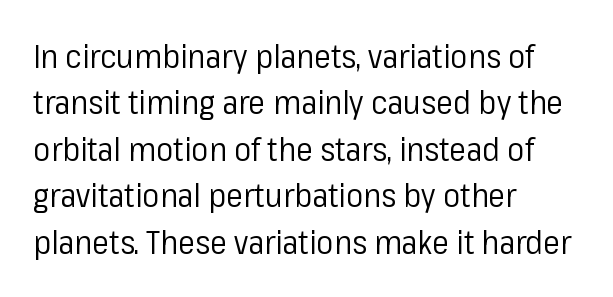
A student would call this left alignment; a typographer would say flush left, rag right. Lines of text with bare space underneath. The strokes are not fattened; the text isn't bold. Does extra space separate the letters? No, they use regular spacing. Does the lettering tilt? It doesn't — this is upright. The vertical gap from one line to the next is medium.
